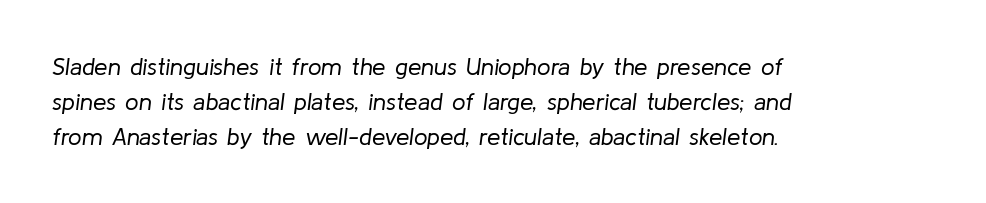
Q: Is the text bold? A: No.
Q: Is the text italic (slanted)? A: Yes, it leans right by about 8 degrees.
Q: Is the text underlined? A: No.
Q: How is the paragraph aligned? A: Left-aligned.
Q: Is the spacing between letters normal or unusually wide? A: Normal.
Q: Is the spacing between lines tight, normal or loose? A: Normal.
